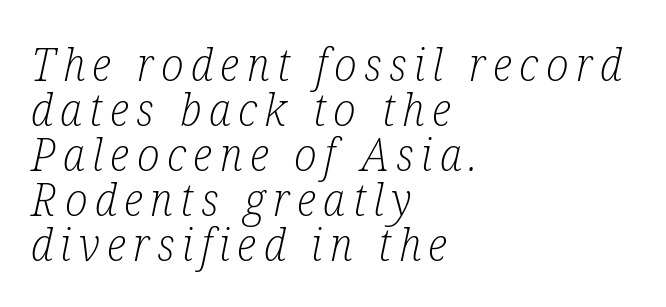
Q: Is the text bold? A: No.
Q: Is the text italic (slanted)? A: Yes, it leans right by about 12 degrees.
Q: Is the typeface a serif or a sans-serif typeface? A: Serif.
Q: Is the text underlined? A: No.
Q: How is the paragraph aligned? A: Left-aligned.
Q: Is the spacing between lines tight, normal or loose? A: Tight.
Q: Width (condensed, normal, or wide)? A: Condensed.
Q: Stroke contrast? A: Low.
Q: x-height? A: Medium.
Q: Monospaced? A: No.
